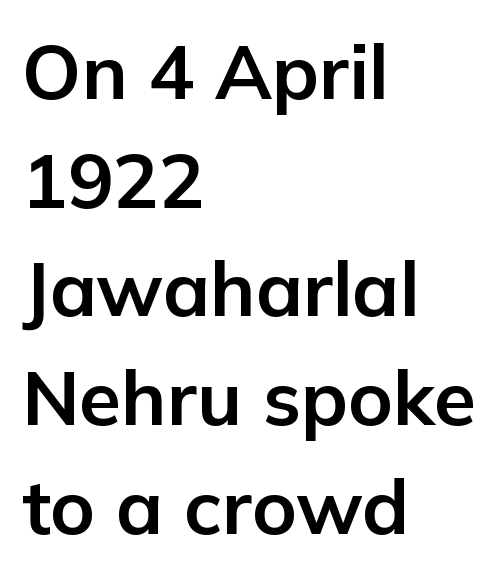
The image shows 76 px bold sans-serif type, upright; set left-aligned, normal line spacing (1.43x), normal letter spacing, not underlined; low stroke contrast and a medium x-height.
